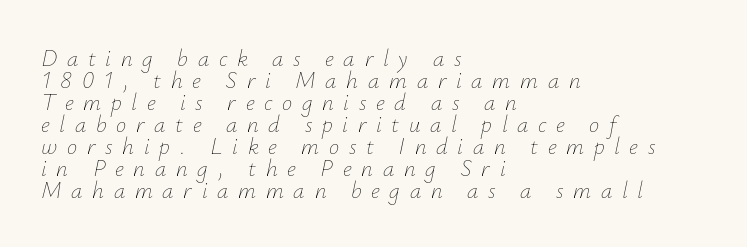
The image shows 23 px text type, italic (leaning right); set left-aligned, tight line spacing (0.96x), unusually wide letter spacing (+0.42 em), not underlined.
